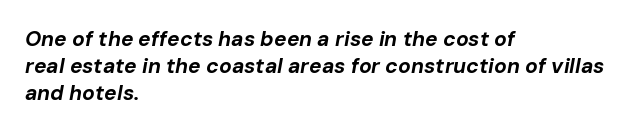
Q: Is the text bold? A: Yes.
Q: Is the text italic (slanted)? A: Yes, it leans right by about 10 degrees.
Q: Is the text underlined? A: No.
Q: How is the paragraph aligned? A: Left-aligned.
Q: Is the spacing between letters normal or unusually wide? A: Normal.
Q: Is the spacing between lines tight, normal or loose? A: Normal.
